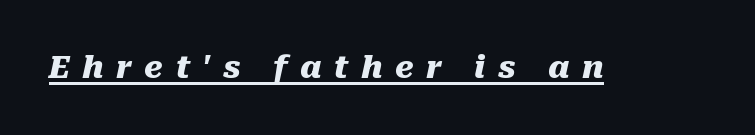
I'd describe the lettering as bold — thick and assertive. Proportional: the letters do not fall into vertical columns. These characters rest on top of a visible drawn line. Loose tracking; the words dissolve into strings of separated letters. The rendering applies a slant to the glyphs.
